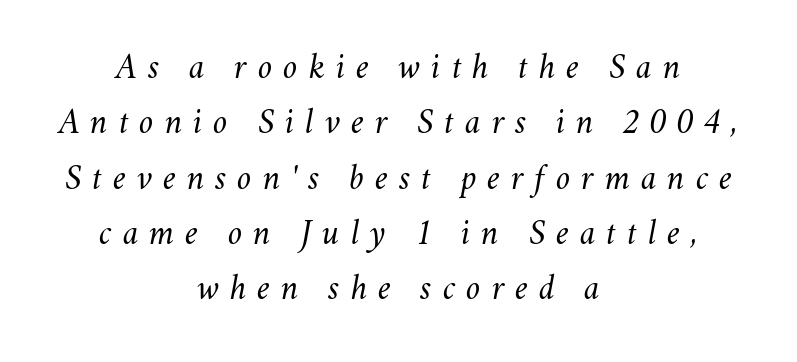
{"italic": "yes", "lean": "right", "slant_degrees": 11, "bold": "no", "weight": "regular", "width": "normal", "stroke_contrast": "medium", "x_height": "small", "monospaced": "no", "underline": "no", "align": "center", "line_spacing": "normal", "line_spacing_ratio": 1.58, "letter_spacing": "wide", "letter_spacing_em": 0.31, "glyph_px": 35}
